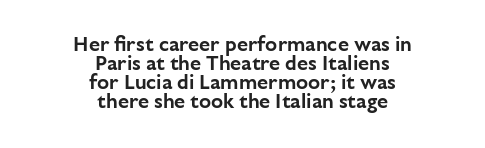
Q: Is the text italic (slanted)? A: No, it is upright.
Q: Is the text underlined? A: No.
Q: How is the paragraph aligned? A: Centered.
Q: Is the spacing between letters normal or unusually wide? A: Normal.
Q: Is the spacing between lines tight, normal or loose? A: Tight.
